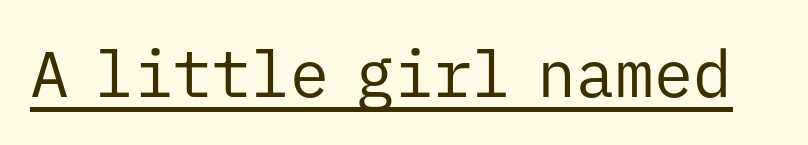
The image shows 65 px regular-weight sans-serif type, upright, monospaced; set normal letter spacing, underlined; low stroke contrast and a medium x-height.
